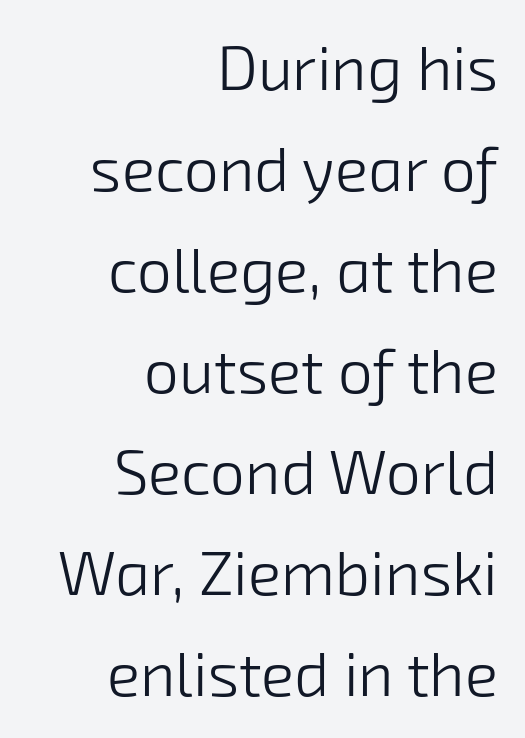
The image shows 62 px light sans-serif type; set right-aligned, normal line spacing (1.63x), normal letter spacing, not underlined; low stroke contrast and a medium x-height.
